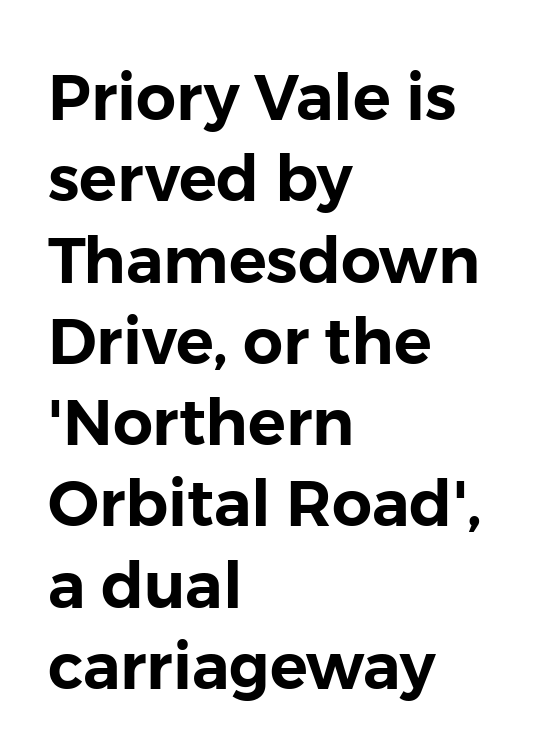
The image shows 63 px sans-serif type, upright; set left-aligned, normal line spacing (1.29x), normal letter spacing, not underlined; low stroke contrast and a medium x-height.
